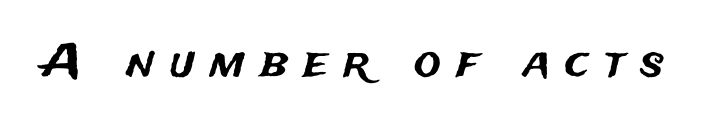
Glance below the letters and you will spot only blank space. The passage shown has open, widely tracked lettering throughout. Think of a printed novel: that variable character pitch is what you see here. I'd call this a sans setting — the letters go barefoot.
